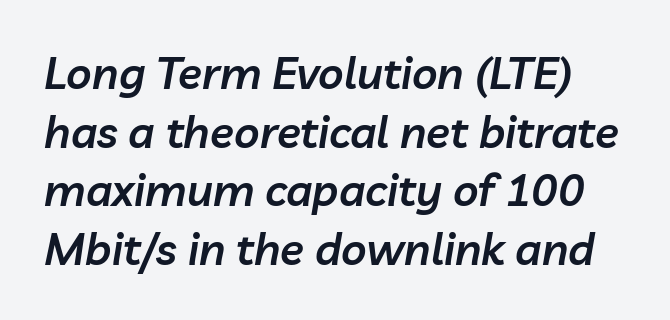
{"italic": "yes", "lean": "right", "slant_degrees": 10, "bold": "semi", "weight": "semibold", "width": "normal", "stroke_contrast": "low", "x_height": "medium", "monospaced": "no", "underline": "no", "line_spacing": "normal", "line_spacing_ratio": 1.33, "letter_spacing": "normal", "letter_spacing_em": 0.0, "glyph_px": 44}
